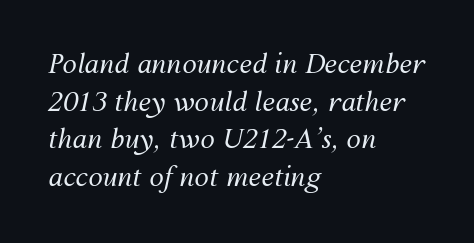
{"italic": "yes", "lean": "right", "slant_degrees": 12, "bold": "no", "underline": "no", "align": "left", "line_spacing": "normal", "line_spacing_ratio": 1.45, "letter_spacing": "normal", "letter_spacing_em": 0.0, "glyph_px": 26}
